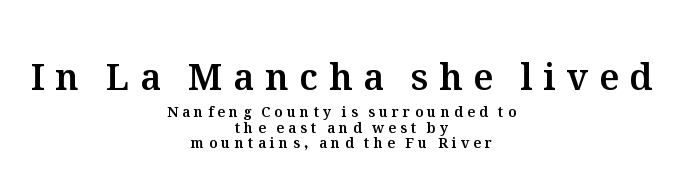
{"italic": "no", "width": "normal", "stroke_contrast": "medium", "x_height": "medium", "monospaced": "no", "underline": "no", "align": "center", "line_spacing": "tight", "line_spacing_ratio": 1.12, "letter_spacing": "wide", "letter_spacing_em": 0.3, "larger_block": "first", "size_ratio": 2.57, "glyph_px": 36}
